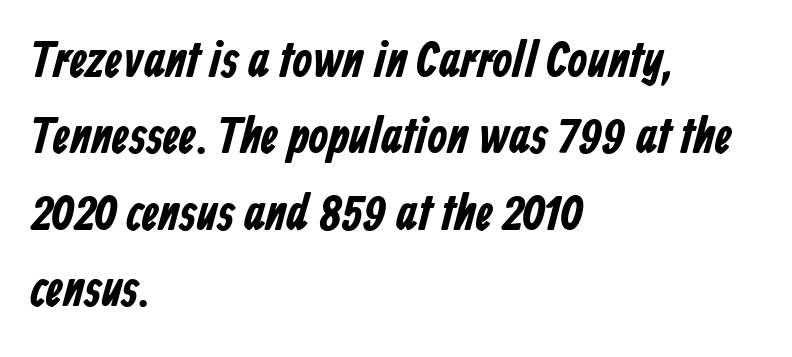
Q: Is the text bold? A: Yes.
Q: Is the typeface a serif or a sans-serif typeface? A: Sans-serif.
Q: Is the text underlined? A: No.
Q: How is the paragraph aligned? A: Left-aligned.
Q: Is the spacing between letters normal or unusually wide? A: Normal.
Q: Is the spacing between lines tight, normal or loose? A: Normal.
Q: Width (condensed, normal, or wide)? A: Condensed.
Q: Stroke contrast? A: Low.
Q: x-height? A: Medium.
Q: Monospaced? A: No.
